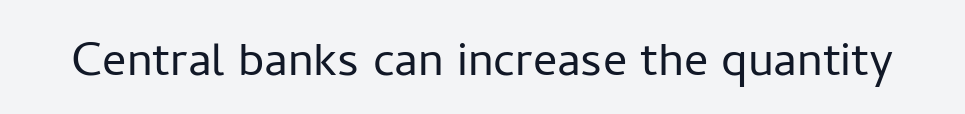
The image shows 60 px light sans-serif type, upright; set normal letter spacing, not underlined; low stroke contrast and a medium x-height.
